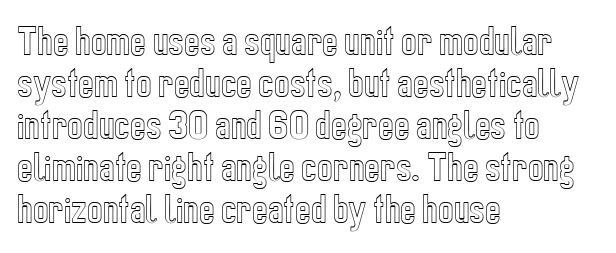
Q: Is the text italic (slanted)? A: No, it is upright.
Q: Is the text underlined? A: No.
Q: How is the paragraph aligned? A: Left-aligned.
Q: Is the spacing between letters normal or unusually wide? A: Normal.
Q: Is the spacing between lines tight, normal or loose? A: Normal.
Q: Width (condensed, normal, or wide)? A: Condensed.
Q: x-height? A: Medium.
Q: Monospaced? A: No.
